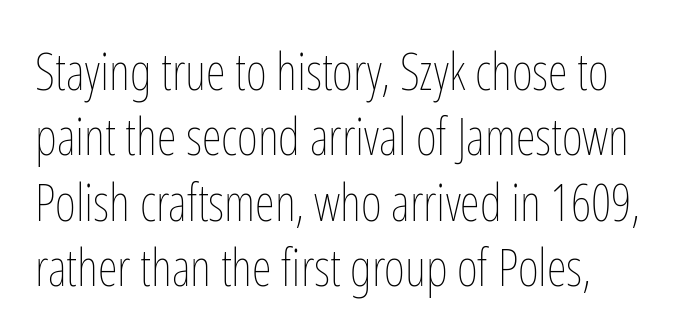
{"italic": "no", "bold": "no", "weight": "thin", "width": "condensed", "stroke_contrast": "low", "x_height": "medium", "monospaced": "no", "underline": "no", "line_spacing": "normal", "line_spacing_ratio": 1.28, "letter_spacing": "normal", "letter_spacing_em": 0.0, "glyph_px": 51}
